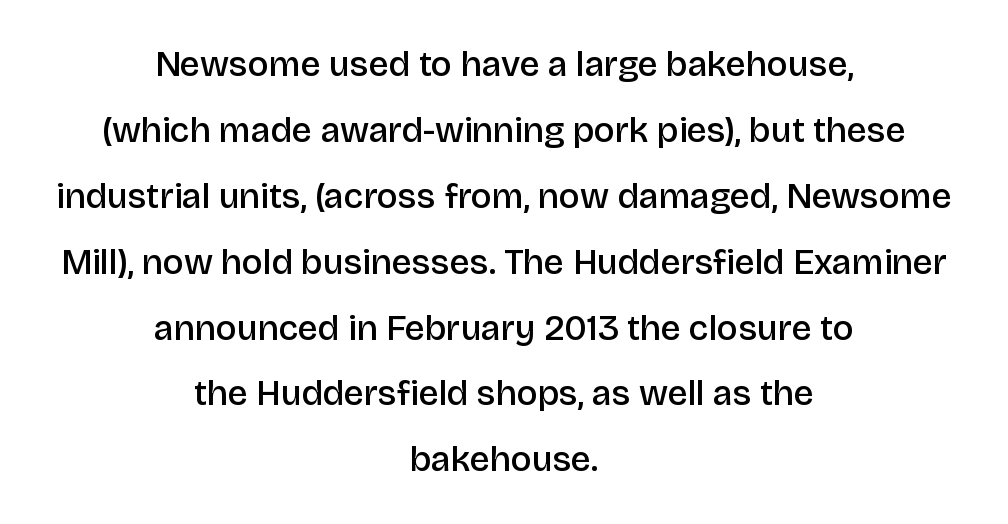
{"serif": "no", "italic": "no", "bold": "semi", "weight": "semibold", "width": "normal", "stroke_contrast": "low", "x_height": "large", "monospaced": "no", "underline": "no", "align": "center", "line_spacing_ratio": 1.83, "letter_spacing": "normal", "letter_spacing_em": 0.0, "glyph_px": 36}
